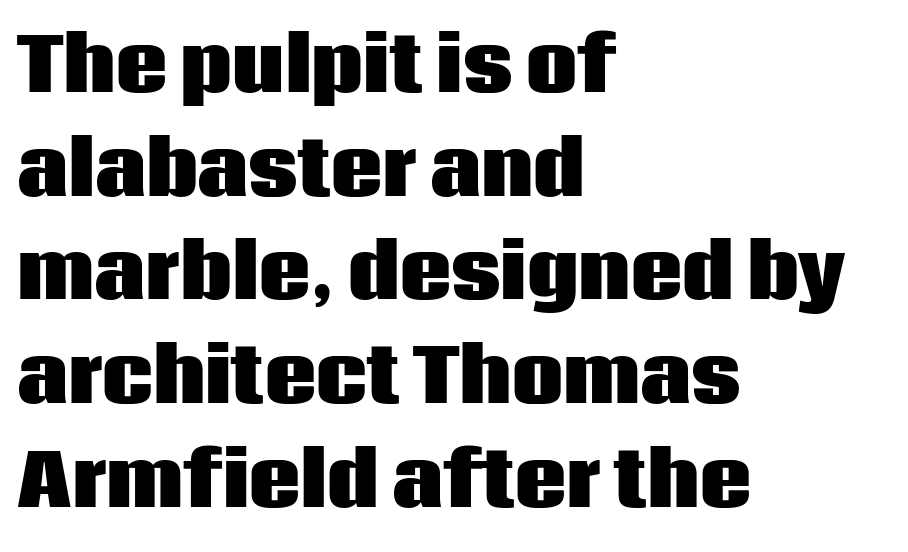
Q: Is the text bold? A: Yes.
Q: Is the text italic (slanted)? A: No, it is upright.
Q: Is the typeface a serif or a sans-serif typeface? A: Sans-serif.
Q: Is the text underlined? A: No.
Q: How is the paragraph aligned? A: Left-aligned.
Q: Is the spacing between letters normal or unusually wide? A: Normal.
Q: Is the spacing between lines tight, normal or loose? A: Normal.
Q: Width (condensed, normal, or wide)? A: Normal.
Q: Stroke contrast? A: Low.
Q: x-height? A: Large.
Q: Monospaced? A: No.
